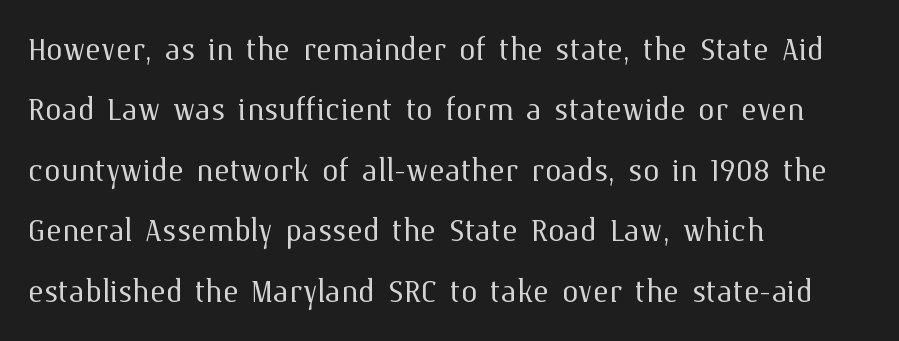
Q: Is the text bold? A: No.
Q: Is the text italic (slanted)? A: No, it is upright.
Q: Is the text underlined? A: No.
Q: How is the paragraph aligned? A: Left-aligned.
Q: Is the spacing between letters normal or unusually wide? A: Normal.
Q: Is the spacing between lines tight, normal or loose? A: Normal.
Q: Width (condensed, normal, or wide)? A: Normal.
Q: Stroke contrast? A: Medium.
Q: x-height? A: Medium.
Q: Monospaced? A: No.
